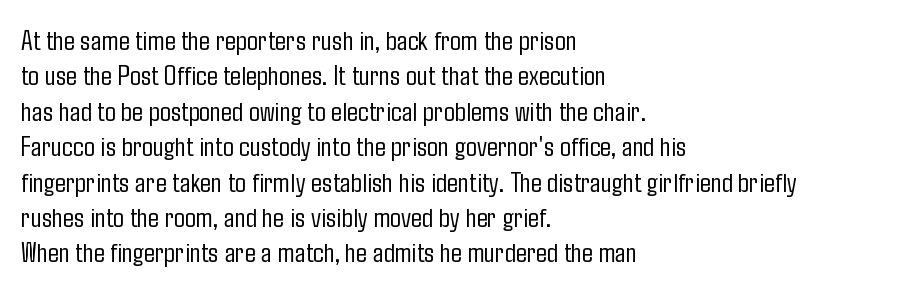
The setting favours the left margin, as ordinary paragraphs usually do. Is the stroke heavy? The answer is a plain regular-or-lighter. Do the characters align in a grid? No, the font is proportional. Are there feet on the stems? There aren't — it's a sans. The type sits square on the baseline with zero lean. Nothing unusual about the tracking: characters are spaced as the font intends.
